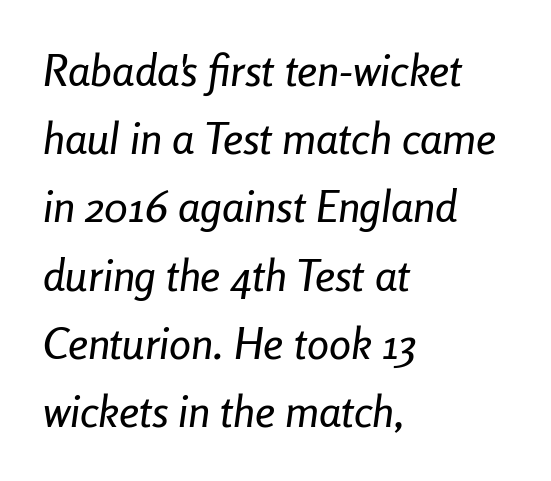
{"italic": "yes", "lean": "right", "slant_degrees": 8, "width": "condensed", "stroke_contrast": "low", "x_height": "medium", "monospaced": "no", "underline": "no", "align": "left", "line_spacing": "normal", "line_spacing_ratio": 1.55, "letter_spacing": "normal", "letter_spacing_em": 0.0, "glyph_px": 44}
